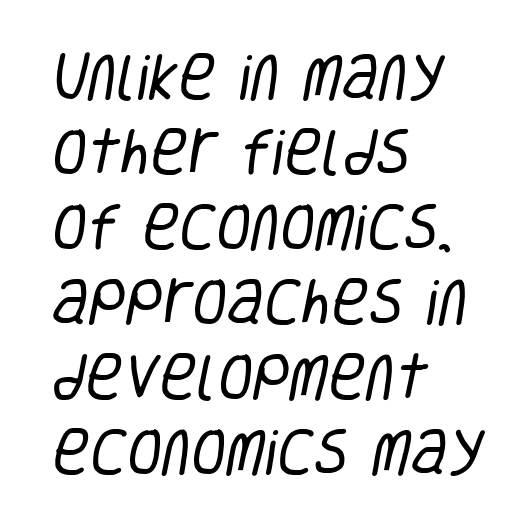
Note the varied advance widths — an 'i' is clearly narrower than an 'm'. The cut favours lightness, reaching ordinary text weight at its darkest. The lines are quadded left. Are there feet on the stems? There aren't — it's a sans. The gap between lines stays unmarked.
